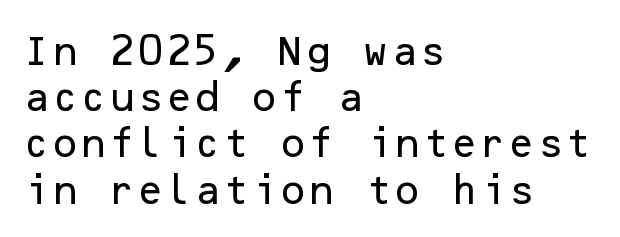
Beneath every word, the page is bare. These lines sit exactly where default settings would place them. Posture: vertical. If you drew a ruler down the left edge, every line would touch it.
